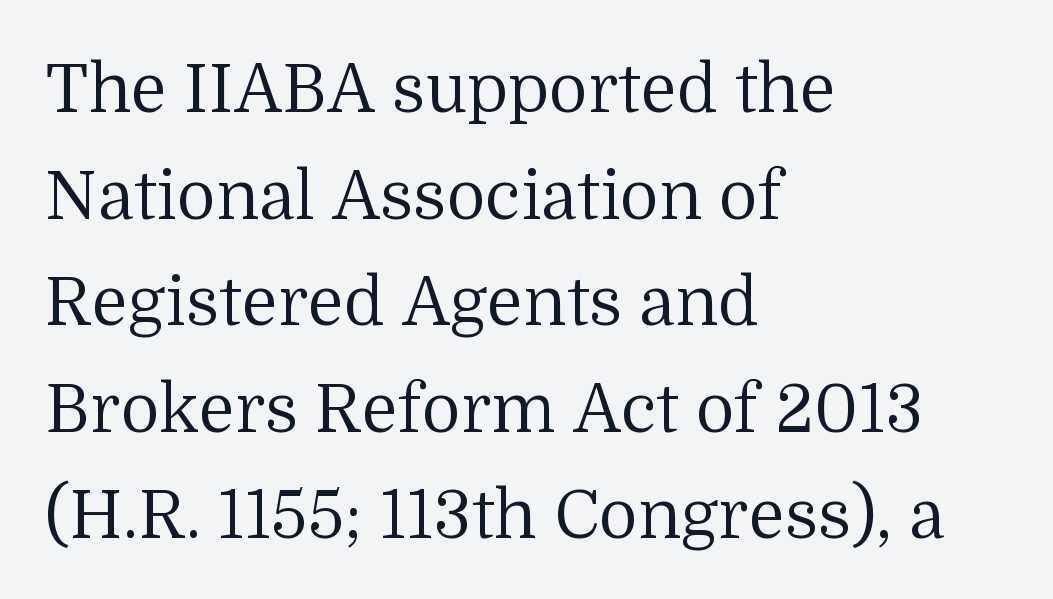
The image shows 67 px regular-weight serif type, upright; set left-aligned, normal line spacing (1.59x), normal letter spacing, not underlined; medium stroke contrast and a medium x-height.
